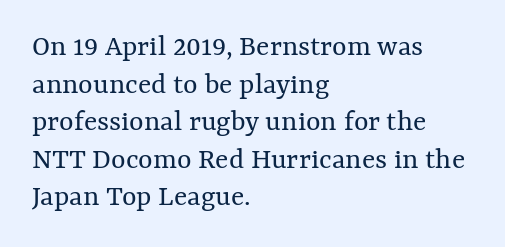
{"italic": "no", "bold": "no", "weight": "regular", "width": "normal", "stroke_contrast": "medium", "x_height": "medium", "monospaced": "no", "underline": "no", "align": "left", "line_spacing_ratio": 1.21, "letter_spacing": "normal", "letter_spacing_em": 0.0, "glyph_px": 31}
